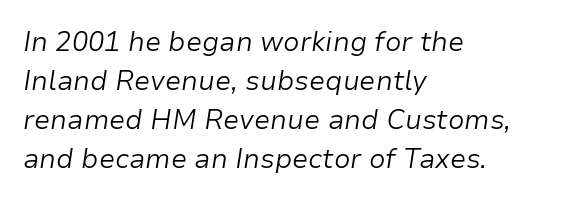
{"italic": "yes", "lean": "right", "slant_degrees": 9, "bold": "no", "underline": "no", "align": "left", "line_spacing": "normal", "line_spacing_ratio": 1.44, "letter_spacing": "normal", "letter_spacing_em": 0.0, "glyph_px": 27}
